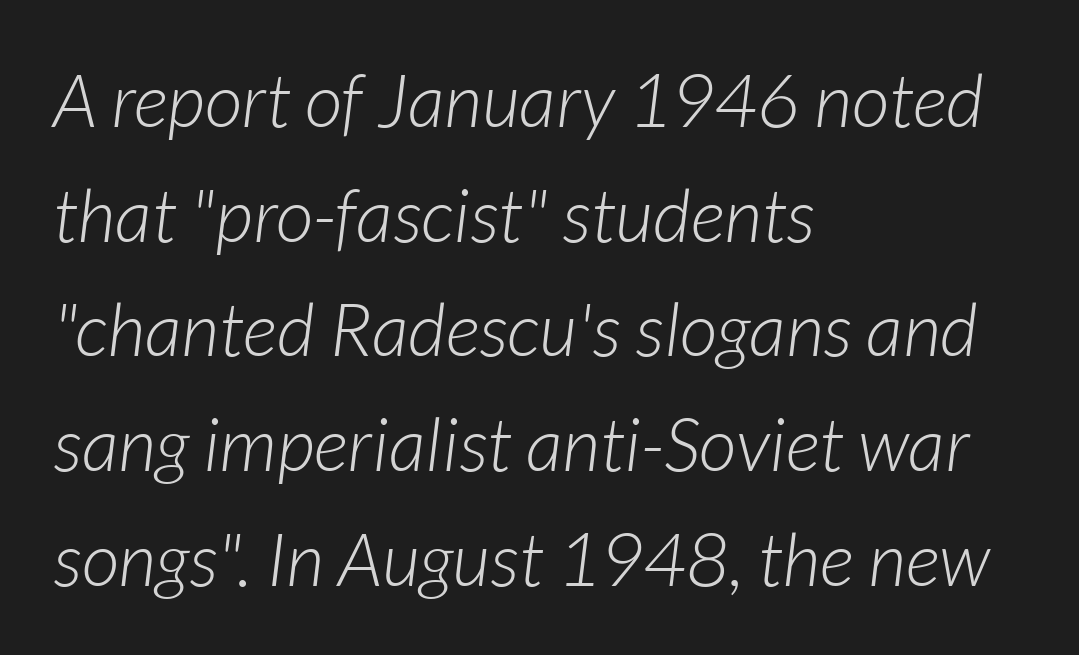
Every character sits at an angle, as italics do. Caption: multi-line text, flush left, ragged right. There is no visible air inserted between adjacent glyphs. Vertical spacing — default.
